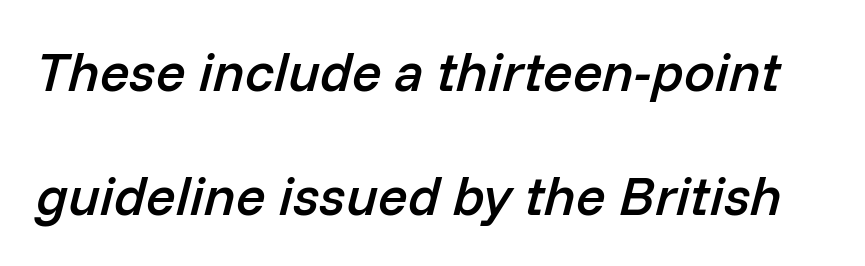
{"italic": "yes", "lean": "right", "slant_degrees": 14, "bold": "semi", "weight": "semibold", "width": "normal", "stroke_contrast": "low", "x_height": "medium", "monospaced": "no", "underline": "no", "line_spacing": "loose", "line_spacing_ratio": 2.26, "letter_spacing": "normal", "letter_spacing_em": 0.0, "glyph_px": 55}
